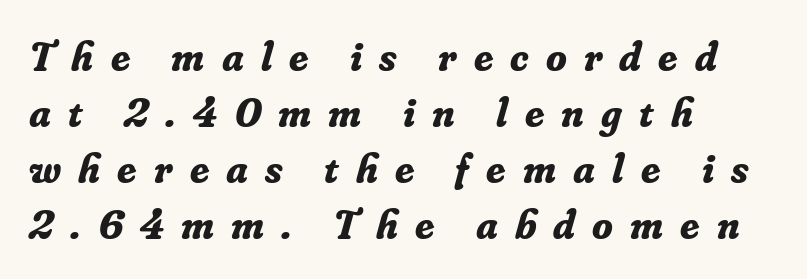
Q: Is the text bold? A: Yes.
Q: Is the text italic (slanted)? A: Yes, it leans right by about 16 degrees.
Q: Is the typeface a serif or a sans-serif typeface? A: Serif.
Q: Is the text underlined? A: No.
Q: How is the paragraph aligned? A: Left-aligned.
Q: Is the spacing between letters normal or unusually wide? A: Unusually wide.
Q: Is the spacing between lines tight, normal or loose? A: Normal.
Q: Width (condensed, normal, or wide)? A: Normal.
Q: Stroke contrast? A: Low.
Q: x-height? A: Small.
Q: Monospaced? A: No.
